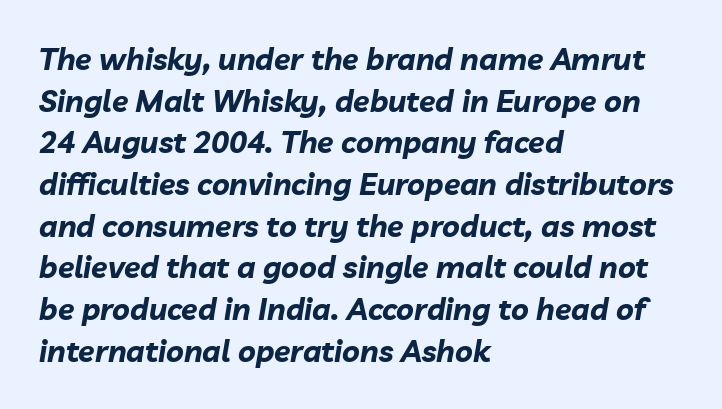
Q: Is the text bold? A: Yes.
Q: Is the text italic (slanted)? A: Yes, it leans right by about 10 degrees.
Q: Is the text underlined? A: No.
Q: How is the paragraph aligned? A: Left-aligned.
Q: Is the spacing between letters normal or unusually wide? A: Normal.
Q: Is the spacing between lines tight, normal or loose? A: Normal.
Q: Width (condensed, normal, or wide)? A: Normal.
Q: Stroke contrast? A: Low.
Q: x-height? A: Medium.
Q: Monospaced? A: No.
